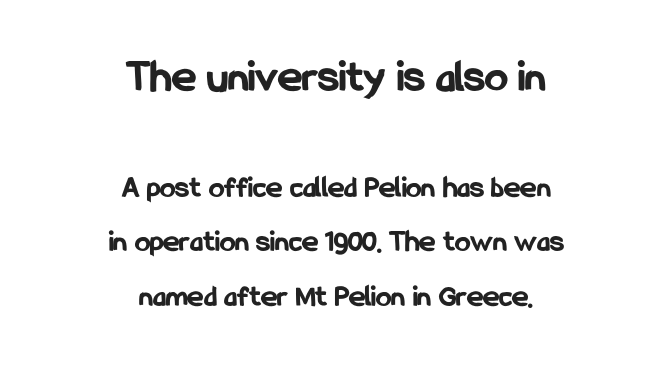
Q: Is the text bold? A: Yes.
Q: Is the text italic (slanted)? A: No, it is upright.
Q: Is the typeface a serif or a sans-serif typeface? A: Sans-serif.
Q: Is the text underlined? A: No.
Q: How is the paragraph aligned? A: Centered.
Q: Is the spacing between letters normal or unusually wide? A: Normal.
Q: Which block of text is set in a larger size, the first (top) or the second (bottom)? A: The first (top) one.
Q: Width (condensed, normal, or wide)? A: Condensed.
Q: Stroke contrast? A: Low.
Q: x-height? A: Medium.
Q: Monospaced? A: No.
